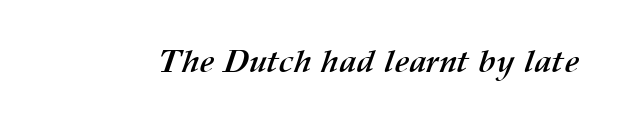
The image shows 32 px semibold type; set normal letter spacing, not underlined; medium stroke contrast and a medium x-height.
